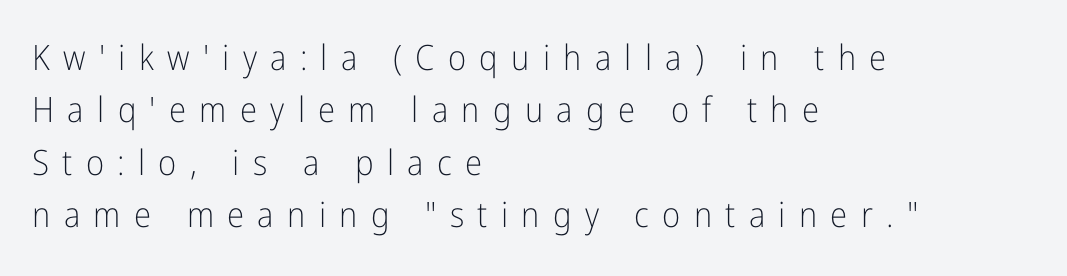
{"serif": "no", "italic": "no", "bold": "no", "weight": "light", "width": "condensed", "stroke_contrast": "low", "x_height": "medium", "monospaced": "no", "underline": "no", "align": "left", "line_spacing": "normal", "line_spacing_ratio": 1.5, "letter_spacing": "wide", "letter_spacing_em": 0.38, "glyph_px": 35}
